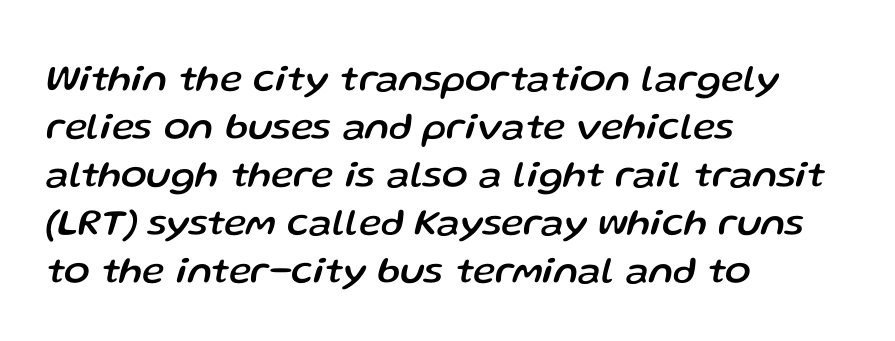
The image shows 38 px text type, italic (leaning right); set left-aligned, normal line spacing (1.26x), normal letter spacing, not underlined; low stroke contrast and a medium x-height.
